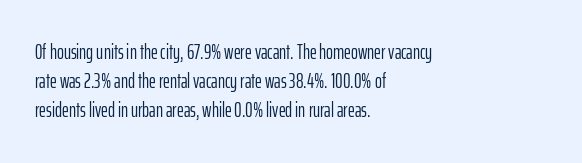
The image shows 21 px text type, upright; set left-aligned, normal line spacing (1.39x), normal letter spacing, not underlined.
